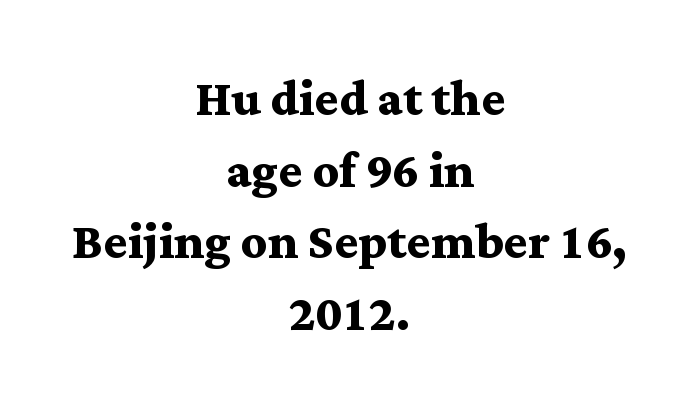
The image shows 64 px semibold, wide serif type, upright; set centered, tight line spacing (1.12x), normal letter spacing, not underlined; medium stroke contrast and a medium x-height.
